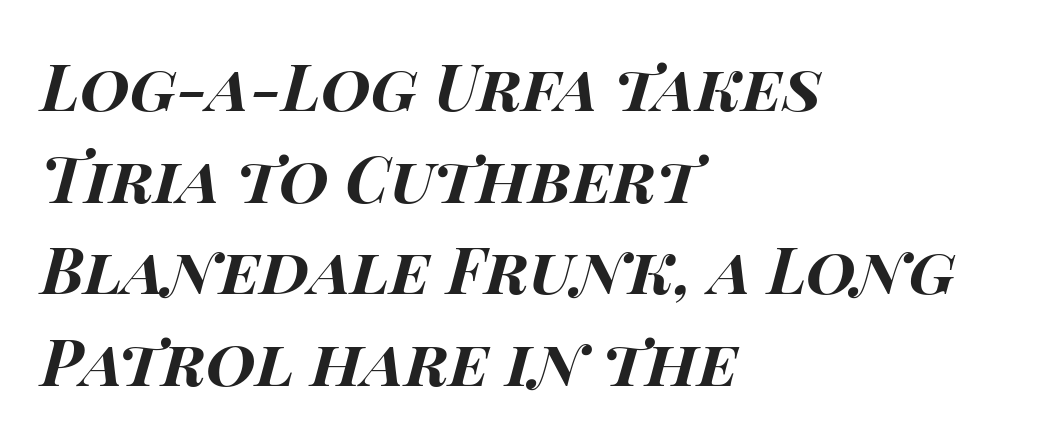
{"italic": "yes", "lean": "right", "slant_degrees": 15, "bold": "yes", "weight": "bold", "width": "wide", "stroke_contrast": "high", "x_height": "large", "monospaced": "no", "underline": "no", "align": "left", "line_spacing": "normal", "line_spacing_ratio": 1.43, "letter_spacing": "normal", "letter_spacing_em": 0.0, "glyph_px": 64}
